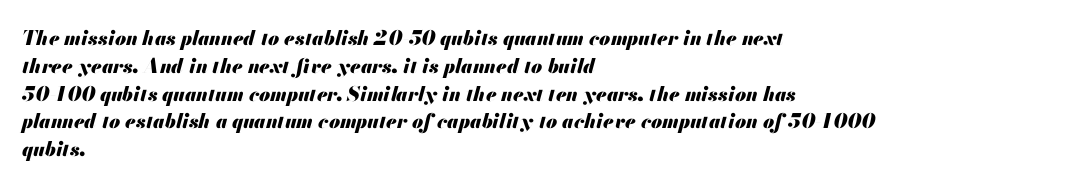
The image shows 20 px bold type, italic (leaning right); set left-aligned, normal line spacing (1.39x), normal letter spacing, not underlined.
